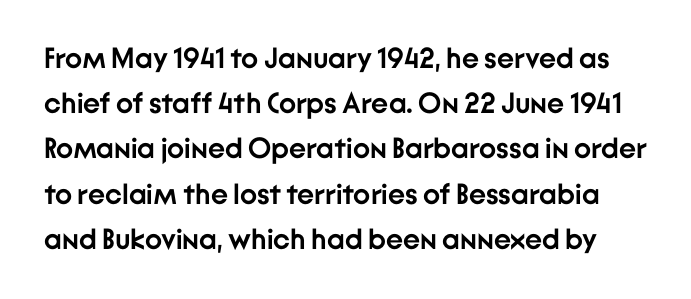
Q: Is the text bold? A: Yes.
Q: Is the text italic (slanted)? A: No, it is upright.
Q: Is the typeface a serif or a sans-serif typeface? A: Sans-serif.
Q: Is the text underlined? A: No.
Q: Is the spacing between letters normal or unusually wide? A: Normal.
Q: Is the spacing between lines tight, normal or loose? A: Normal.
Q: Width (condensed, normal, or wide)? A: Normal.
Q: Stroke contrast? A: Low.
Q: x-height? A: Medium.
Q: Monospaced? A: No.
